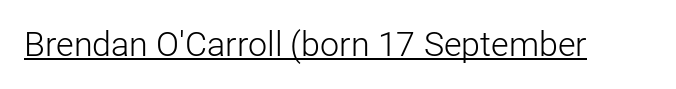
The weight would be labelled regular, book, light, or lighter still. Check the space under the baseline: a stroke is drawn there. Tracking here is standard; glyphs follow each other at the usual distance. The face used here is proportionally spaced, like ordinary book or web type. This rendering employs a face without finishing strokes, i.e., a sans-serif.
